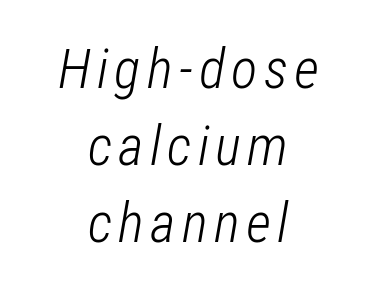
Q: Is the text bold? A: No.
Q: Is the text italic (slanted)? A: Yes, it leans right by about 12 degrees.
Q: Is the text underlined? A: No.
Q: How is the paragraph aligned? A: Centered.
Q: Is the spacing between lines tight, normal or loose? A: Normal.
Q: Width (condensed, normal, or wide)? A: Condensed.
Q: Stroke contrast? A: Low.
Q: x-height? A: Medium.
Q: Monospaced? A: No.
